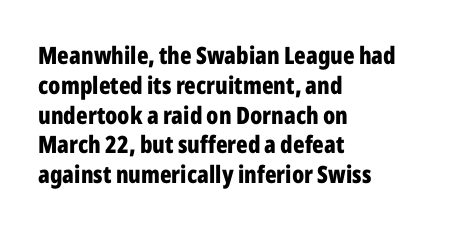
Every character sits straight up, as roman type does. This rendering uses left alignment, leaving the right contour irregular. Letters rest on an invisible, unmarked baseline. The passage shown has conventional tracking throughout. Pretty heavy lettering here — definitely bold.
